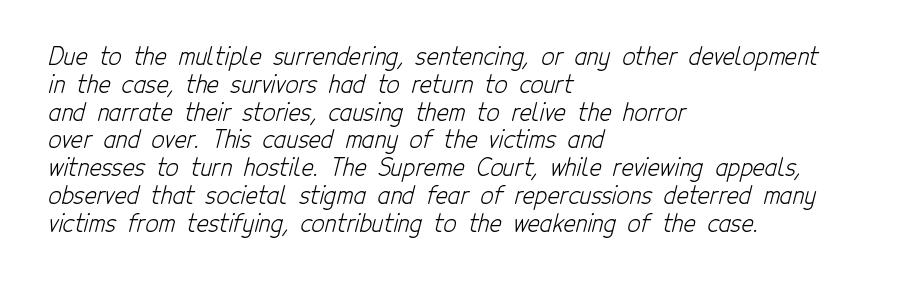
{"bold": "no", "underline": "no", "align": "left", "line_spacing_ratio": 1.21, "letter_spacing": "normal", "letter_spacing_em": 0.0, "glyph_px": 23}
